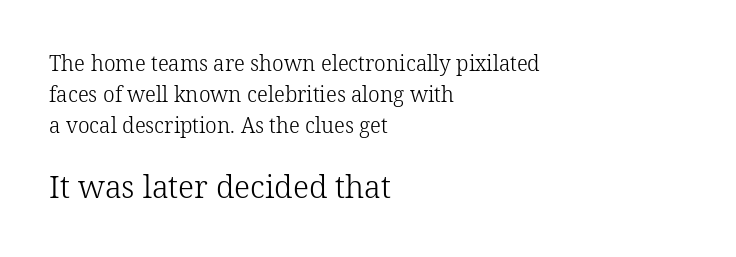
Regular leading. Each letter's strokes conclude with small projecting serifs. What stands out about the letter spacing? Nothing — it is the standard amount. Ordinary non-slanted type is in use.
